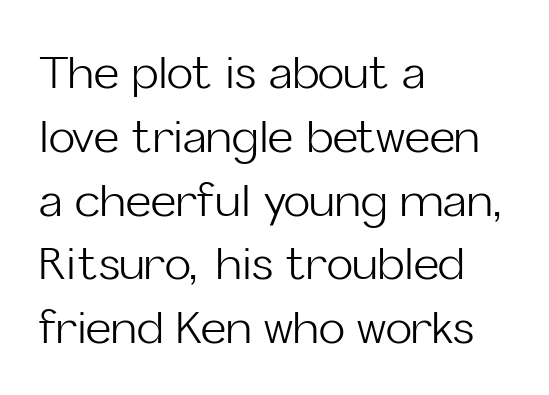
The image shows 44 px light sans-serif type, upright; set left-aligned, normal line spacing (1.45x), normal letter spacing, not underlined; low stroke contrast and a medium x-height.
